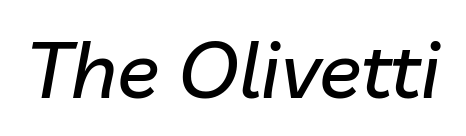
Compared with ordinary roman type, these characters are visibly tilted. Does extra space separate the letters? No, they use regular spacing. The baseline area is clear. Here the designer chose a conventional face with non-uniform glyph widths.
